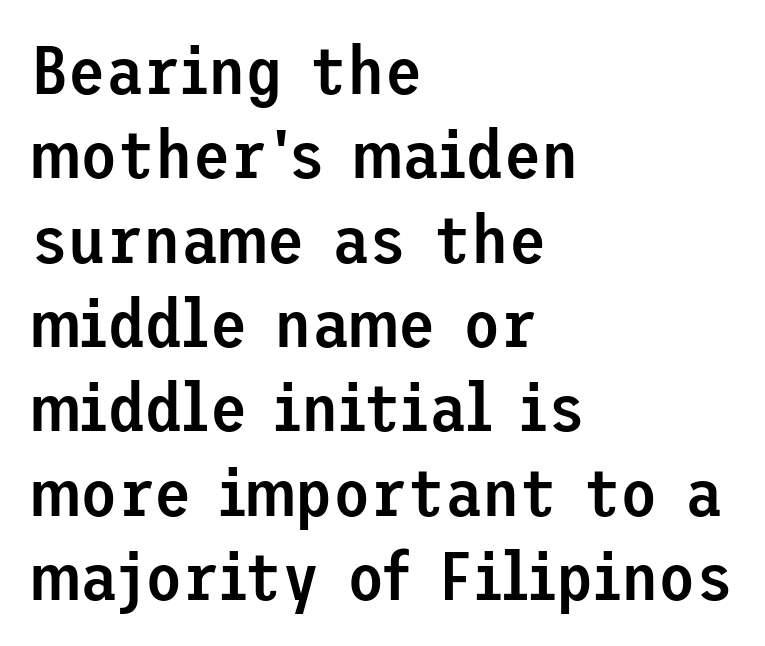
Tracking value appears to be zero — textbook default spacing. When letters stand straight like this, we call the style roman or upright. The passage is arranged the way most books set body copy — flush left. Glance below the letters and you will spot only blank space. Stroke thickness is moderately raised; the sample reads as semibold.
